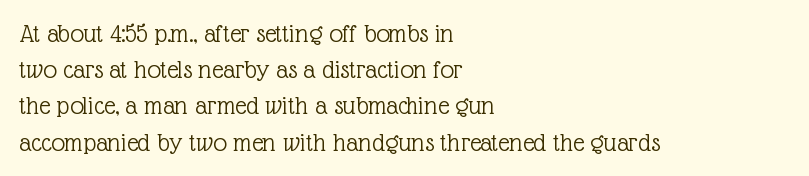
The image shows 27 px text type, upright; set left-aligned, normal line spacing (1.34x), normal letter spacing, not underlined.
